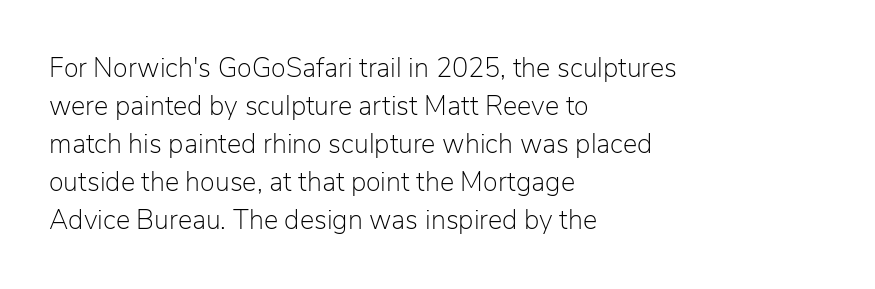
The designer left line spacing at the default. A classic flush-left, rag-right setting is used for this passage. The font sits on the lighter half of the weight spectrum, regular included. The letters stand straight up with perfectly vertical stems. No word sits above an underline.
